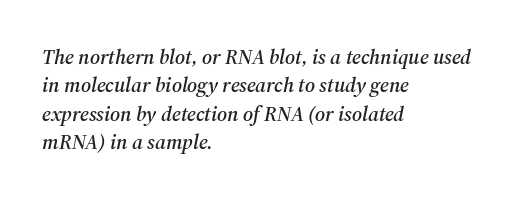
The image shows 21 px text type, italic (leaning right); set left-aligned, normal line spacing (1.35x), normal letter spacing, not underlined.
